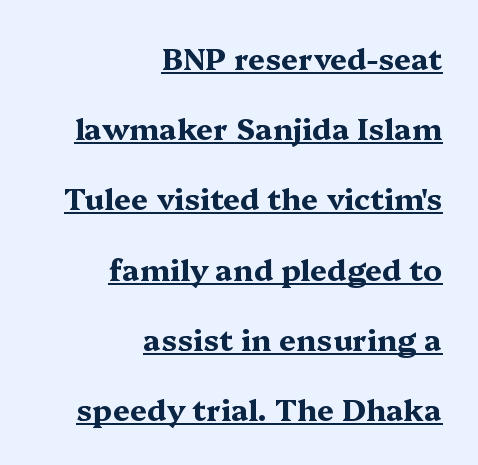
The image shows 30 px bold, wide serif type, upright; set right-aligned, loose line spacing (2.34x), normal letter spacing, underlined; medium stroke contrast and a medium x-height.
